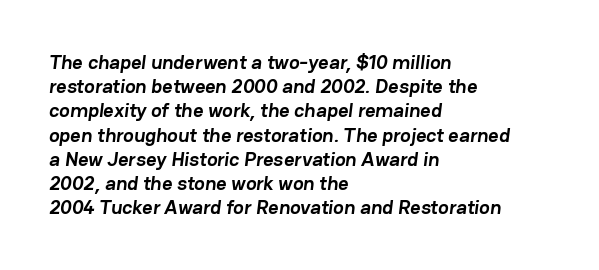
The image shows 20 px bold type; set left-aligned, line spacing 1.21x, normal letter spacing, not underlined.
